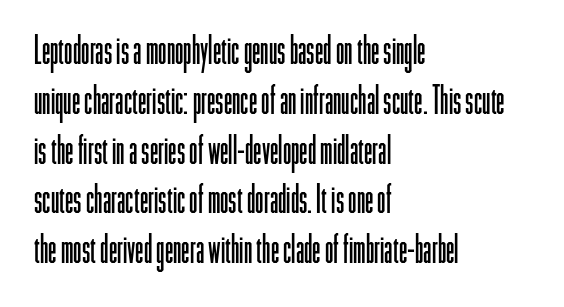
Q: Is the text bold? A: No.
Q: Is the text italic (slanted)? A: No, it is upright.
Q: Is the typeface a serif or a sans-serif typeface? A: Sans-serif.
Q: Is the text underlined? A: No.
Q: How is the paragraph aligned? A: Left-aligned.
Q: Is the spacing between letters normal or unusually wide? A: Normal.
Q: Is the spacing between lines tight, normal or loose? A: Normal.
Q: Width (condensed, normal, or wide)? A: Condensed.
Q: Stroke contrast? A: Low.
Q: x-height? A: Medium.
Q: Monospaced? A: No.
